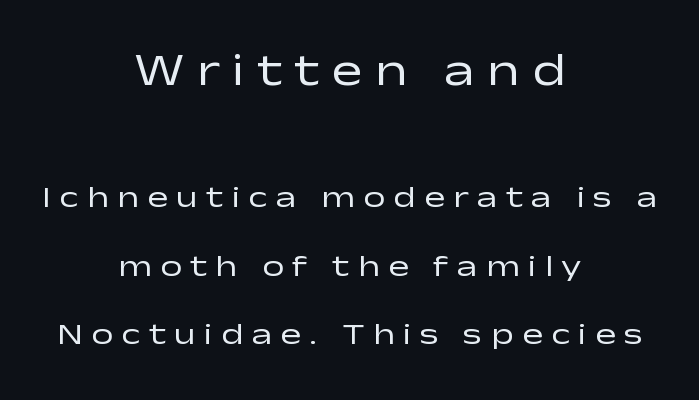
{"serif": "no", "italic": "no", "bold": "no", "weight": "regular", "width": "wide", "stroke_contrast": "low", "x_height": "medium", "monospaced": "no", "underline": "no", "align": "center", "line_spacing": "loose", "line_spacing_ratio": 2.21, "letter_spacing": "wide", "letter_spacing_em": 0.27, "larger_block": "first", "size_ratio": 1.48, "glyph_px": 46}
